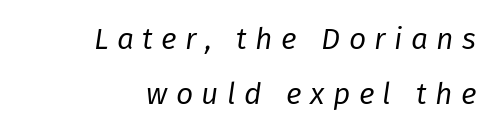
The image shows 30 px regular-weight type, italic (leaning right); set right-aligned, line spacing 1.84x, unusually wide letter spacing (+0.28 em), not underlined; low stroke contrast and a medium x-height.
